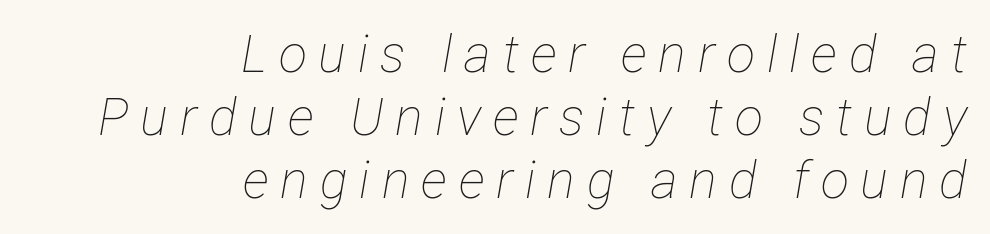
The image shows 52 px thin, condensed type, italic (leaning right); set right-aligned, line spacing 1.21x, unusually wide letter spacing (+0.23 em), not underlined; low stroke contrast and a medium x-height.
